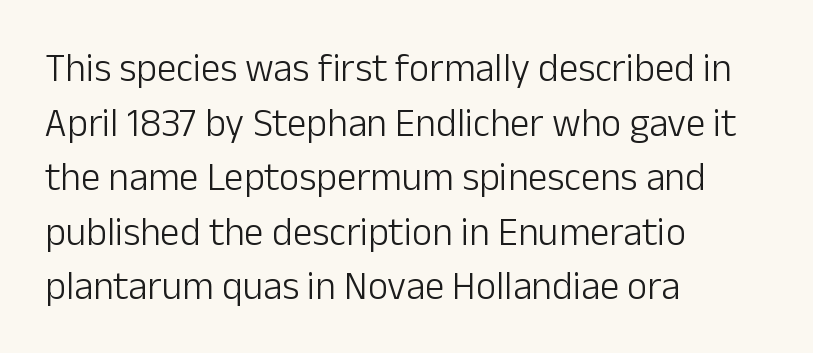
The image shows 39 px light sans-serif type, upright; set left-aligned, normal line spacing (1.4x), normal letter spacing, not underlined; low stroke contrast and a medium x-height.
